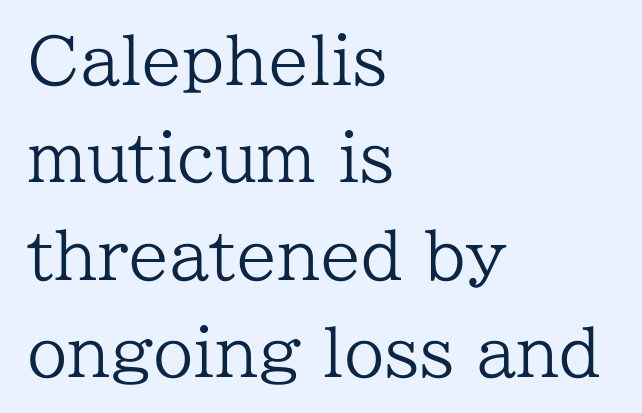
Q: Is the text bold? A: No.
Q: Is the text italic (slanted)? A: No, it is upright.
Q: Is the typeface a serif or a sans-serif typeface? A: Serif.
Q: Is the text underlined? A: No.
Q: How is the paragraph aligned? A: Left-aligned.
Q: Is the spacing between letters normal or unusually wide? A: Normal.
Q: Is the spacing between lines tight, normal or loose? A: Normal.
Q: Width (condensed, normal, or wide)? A: Normal.
Q: Stroke contrast? A: Low.
Q: x-height? A: Medium.
Q: Monospaced? A: No.
